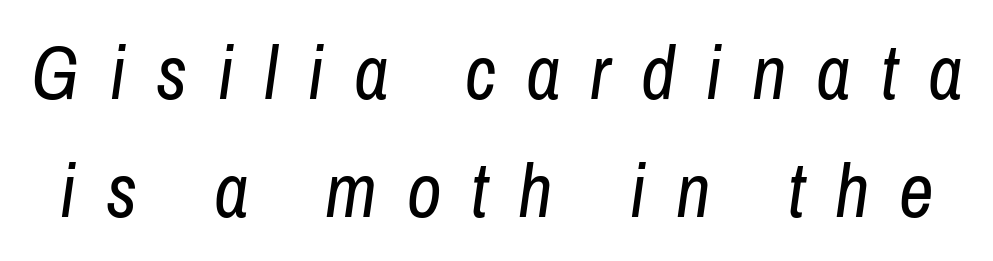
{"italic": "yes", "lean": "right", "slant_degrees": 8, "bold": "no", "weight": "regular", "width": "condensed", "stroke_contrast": "low", "x_height": "medium", "monospaced": "no", "underline": "no", "line_spacing": "normal", "line_spacing_ratio": 1.55, "letter_spacing": "wide", "letter_spacing_em": 0.39, "glyph_px": 76}
